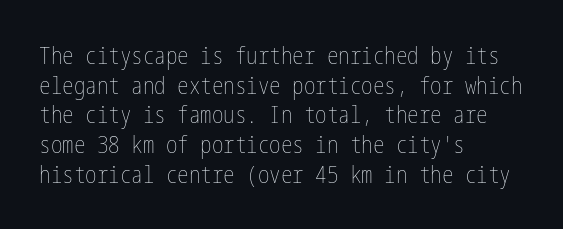
The image shows 23 px text type, upright; set left-aligned, normal line spacing (1.29x), normal letter spacing, not underlined.
